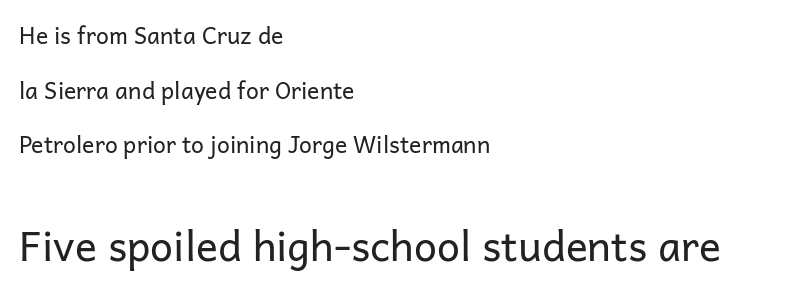
The image shows 41 px regular-weight sans-serif type, upright; set left-aligned, loose line spacing (2.38x), normal letter spacing, not underlined; the second (bottom) block is 1.78x larger; low stroke contrast and a medium x-height.
